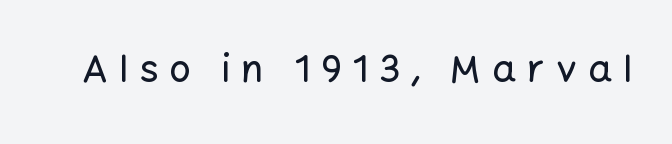
Q: Is the text italic (slanted)? A: No, it is upright.
Q: Is the typeface a serif or a sans-serif typeface? A: Sans-serif.
Q: Is the text underlined? A: No.
Q: Is the spacing between letters normal or unusually wide? A: Unusually wide.
Q: Width (condensed, normal, or wide)? A: Normal.
Q: Stroke contrast? A: Low.
Q: x-height? A: Medium.
Q: Monospaced? A: No.
